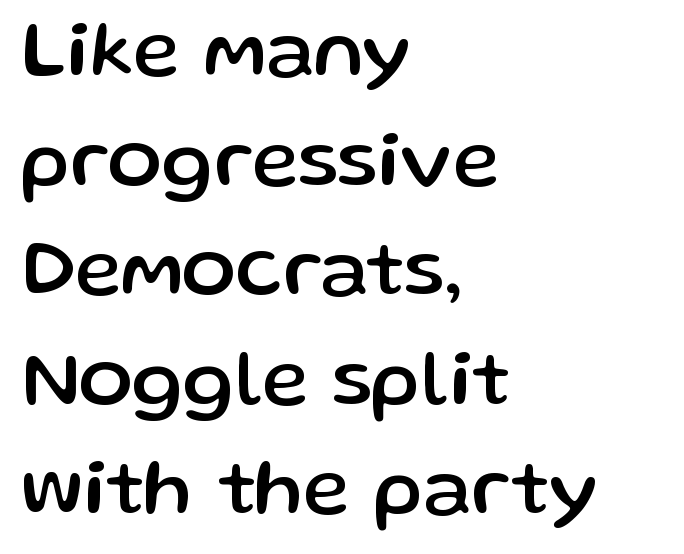
{"serif": "no", "italic": "no", "width": "normal", "stroke_contrast": "low", "x_height": "medium", "monospaced": "no", "underline": "no", "align": "left", "line_spacing": "normal", "line_spacing_ratio": 1.37, "letter_spacing": "normal", "letter_spacing_em": 0.0, "glyph_px": 80}
